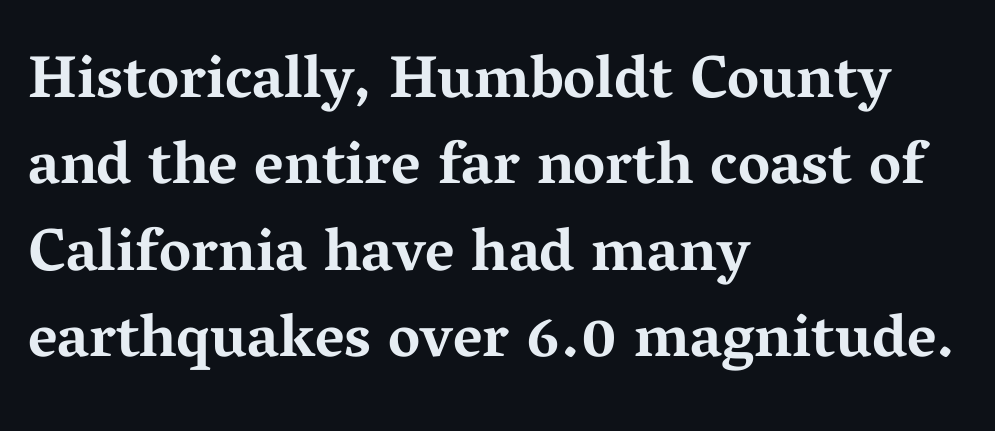
Descenders hang freely into open space. The lines in this sample share a left origin and differ only in where they stop. The rendering keeps characters at their native spacing. Posture: straight, roman, zero tilt. These lines are rendered in a variable-pitch font.
